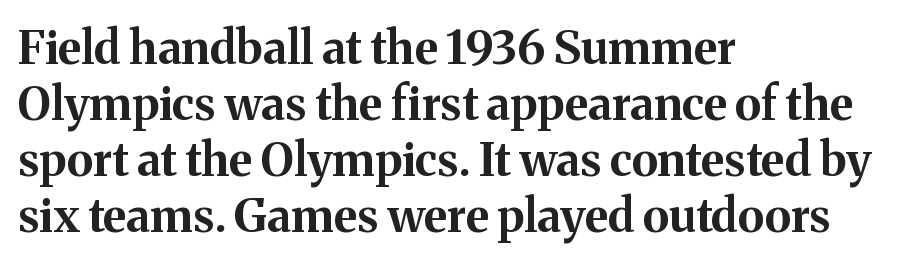
Q: Is the text bold? A: Yes.
Q: Is the text italic (slanted)? A: No, it is upright.
Q: Is the typeface a serif or a sans-serif typeface? A: Serif.
Q: Is the text underlined? A: No.
Q: How is the paragraph aligned? A: Left-aligned.
Q: Is the spacing between letters normal or unusually wide? A: Normal.
Q: Width (condensed, normal, or wide)? A: Normal.
Q: Stroke contrast? A: Medium.
Q: x-height? A: Medium.
Q: Monospaced? A: No.
